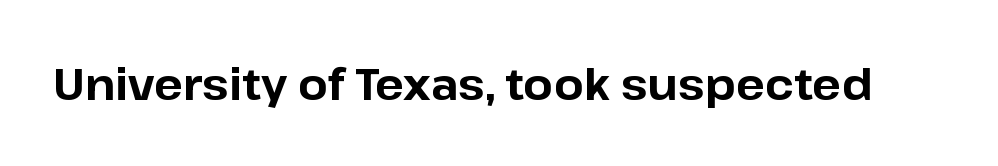
{"serif": "no", "italic": "no", "bold": "yes", "weight": "bold", "width": "normal", "stroke_contrast": "low", "x_height": "medium", "monospaced": "no", "underline": "no", "letter_spacing": "normal", "letter_spacing_em": 0.0, "glyph_px": 43}
